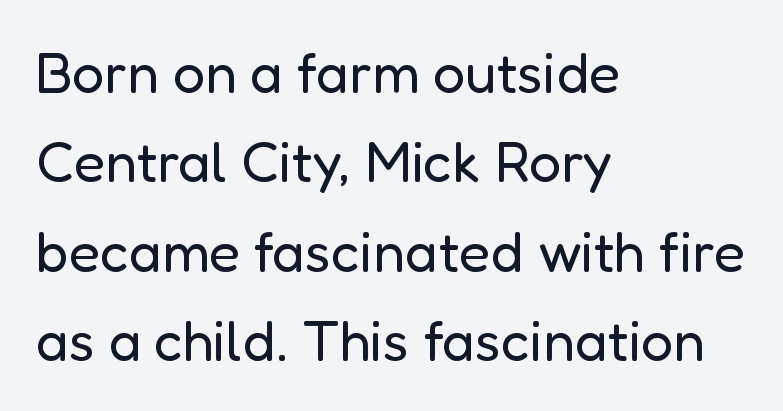
The image shows 57 px regular-weight sans-serif type, upright; set left-aligned, normal line spacing (1.57x), normal letter spacing, not underlined; low stroke contrast and a medium x-height.
